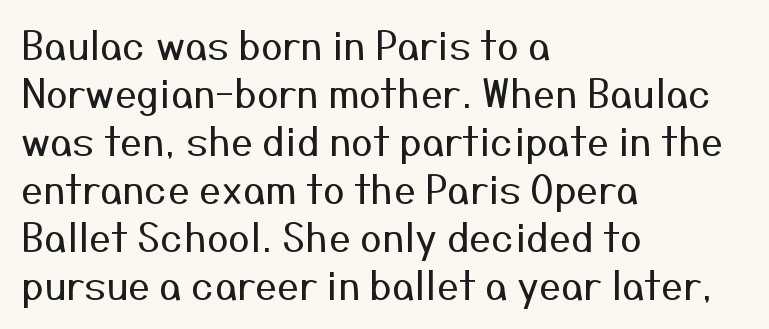
Weight: not bold — regular or lighter. Spacing verdict: proportional, widths tailored to each character. The paragraph shown leans on its left margin. Each row of text sits above clean, open space.
